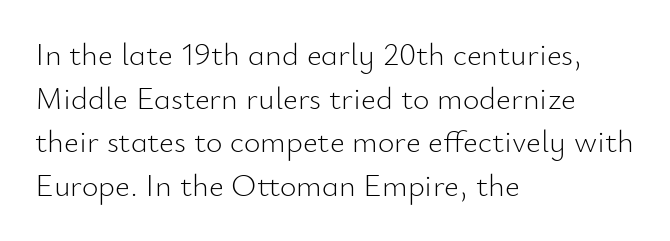
Q: Is the text bold? A: No.
Q: Is the text italic (slanted)? A: No, it is upright.
Q: Is the typeface a serif or a sans-serif typeface? A: Sans-serif.
Q: Is the text underlined? A: No.
Q: How is the paragraph aligned? A: Left-aligned.
Q: Is the spacing between letters normal or unusually wide? A: Normal.
Q: Is the spacing between lines tight, normal or loose? A: Normal.
Q: Width (condensed, normal, or wide)? A: Normal.
Q: Stroke contrast? A: Low.
Q: x-height? A: Small.
Q: Monospaced? A: No.
